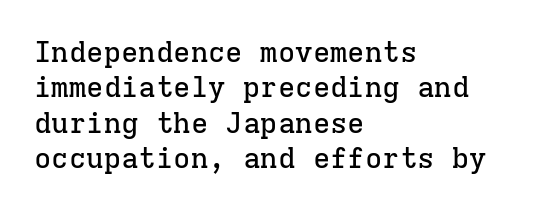
The font family rendered here belongs to the serif group. The passage shown is typed in a monospace face where columns stay perfectly aligned. Check under the words: just untouched page. Letter spacing: default.
